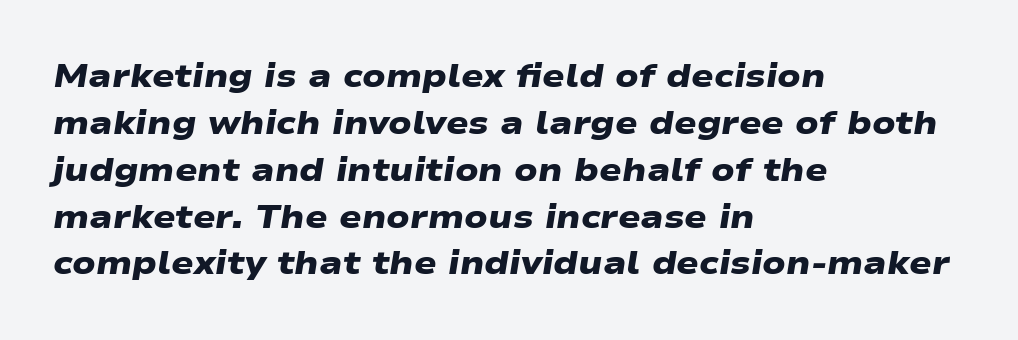
Q: Is the text bold? A: Yes.
Q: Is the typeface a serif or a sans-serif typeface? A: Sans-serif.
Q: Is the text underlined? A: No.
Q: How is the paragraph aligned? A: Left-aligned.
Q: Is the spacing between letters normal or unusually wide? A: Normal.
Q: Is the spacing between lines tight, normal or loose? A: Normal.
Q: Width (condensed, normal, or wide)? A: Wide.
Q: Stroke contrast? A: Low.
Q: x-height? A: Medium.
Q: Monospaced? A: No.
